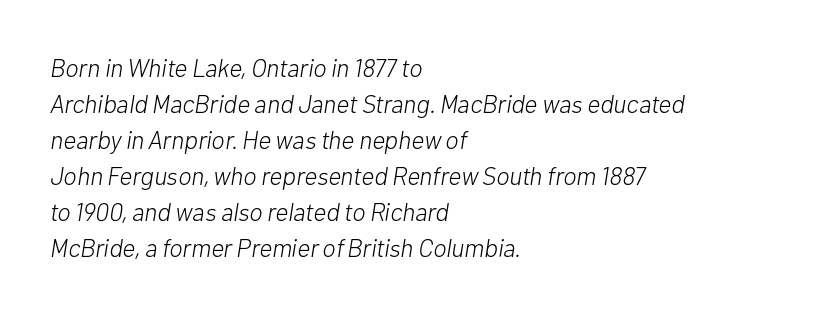
Slanted lettering throughout. A light-to-regular cut is what we see here. One glance says typical: line gaps are just what's usual. This rendering features lettering with no underline. Horizontal alignment here is leftward, the default for most running prose.
